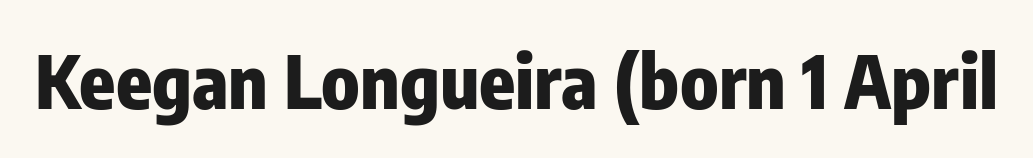
Q: Is the text bold? A: Yes.
Q: Is the text italic (slanted)? A: No, it is upright.
Q: Is the typeface a serif or a sans-serif typeface? A: Sans-serif.
Q: Is the text underlined? A: No.
Q: Is the spacing between letters normal or unusually wide? A: Normal.
Q: Width (condensed, normal, or wide)? A: Condensed.
Q: Stroke contrast? A: Low.
Q: x-height? A: Medium.
Q: Monospaced? A: No.
